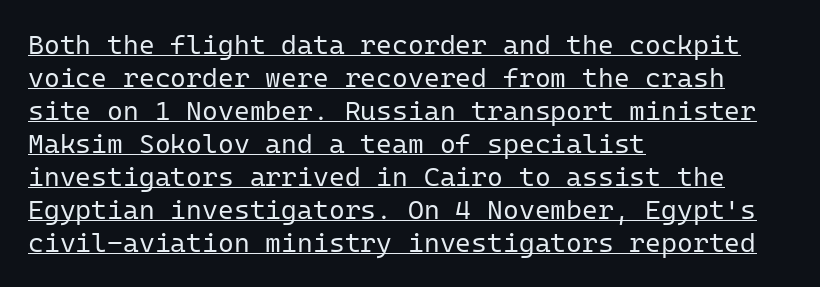
If you drew a line through each stem, it would be perfectly vertical. Spacing between characters is what you'd get straight out of the box. This reads as an unemphasized weight, regular at the heaviest. The paragraph shown leans on its left margin. The glyphs are accompanied by a horizontal stroke just below them.
